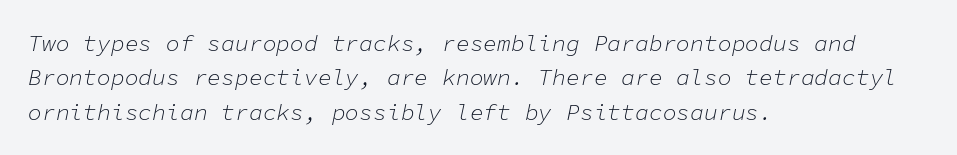
Q: Is the text bold? A: No.
Q: Is the text italic (slanted)? A: Yes, it leans right by about 11 degrees.
Q: Is the text underlined? A: No.
Q: How is the paragraph aligned? A: Left-aligned.
Q: Is the spacing between letters normal or unusually wide? A: Normal.
Q: Is the spacing between lines tight, normal or loose? A: Normal.
